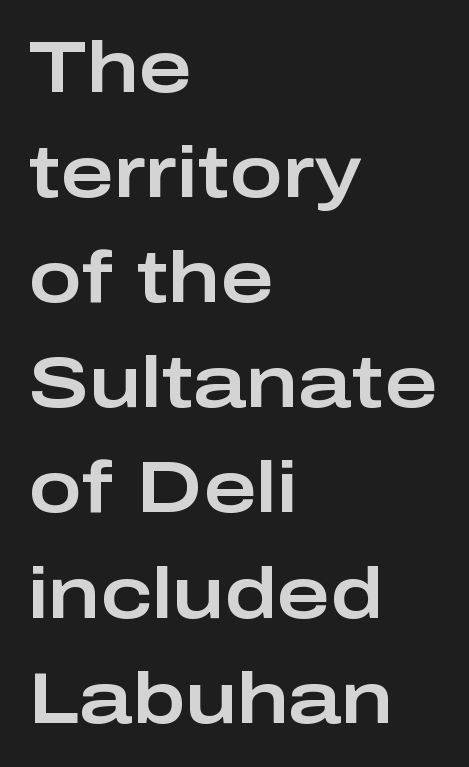
The image shows 72 px wide sans-serif type, upright; set left-aligned, normal line spacing (1.46x), normal letter spacing, not underlined; low stroke contrast and a medium x-height.
